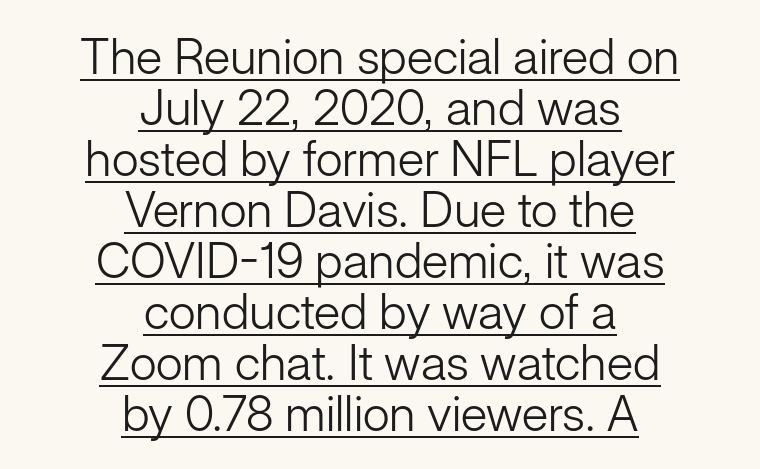
{"serif": "no", "italic": "no", "bold": "no", "weight": "light", "width": "normal", "stroke_contrast": "low", "x_height": "medium", "monospaced": "no", "underline": "yes", "align": "center", "line_spacing": "tight", "line_spacing_ratio": 1.04, "letter_spacing": "normal", "letter_spacing_em": 0.0, "glyph_px": 49}
